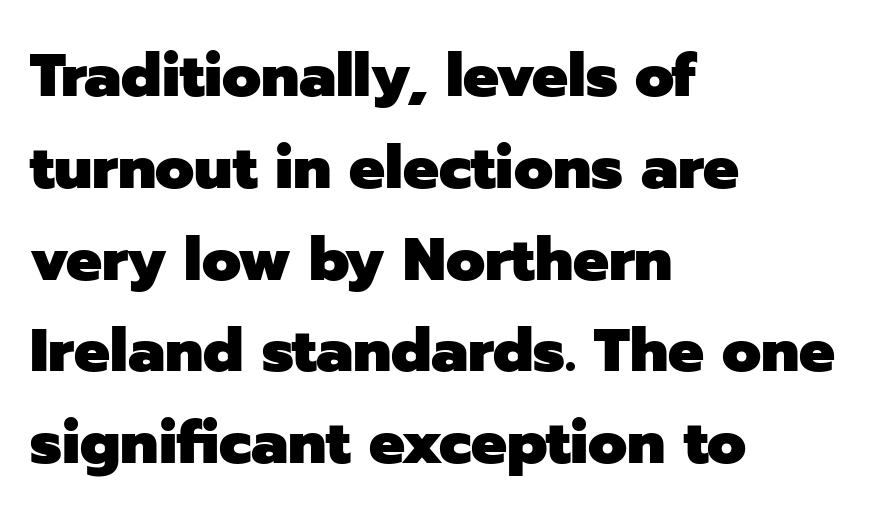
Characters remain perfectly vertical along every line. Think of a printed novel: that variable character pitch is what you see here. Type style note: lacks serifs. Leftover space on each line is placed entirely after the last word.
